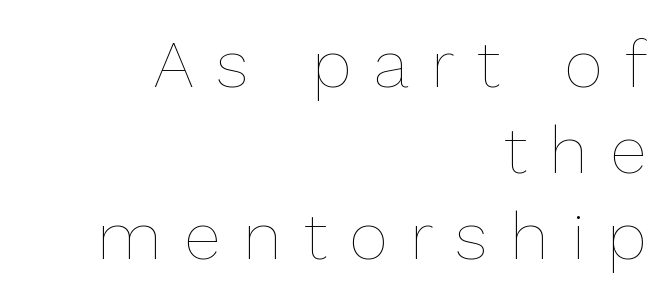
Q: Is the text bold? A: No.
Q: Is the text italic (slanted)? A: No, it is upright.
Q: Is the text underlined? A: No.
Q: How is the paragraph aligned? A: Right-aligned.
Q: Is the spacing between letters normal or unusually wide? A: Unusually wide.
Q: Is the spacing between lines tight, normal or loose? A: Normal.
Q: Width (condensed, normal, or wide)? A: Normal.
Q: Stroke contrast? A: Low.
Q: x-height? A: Medium.
Q: Monospaced? A: No.
